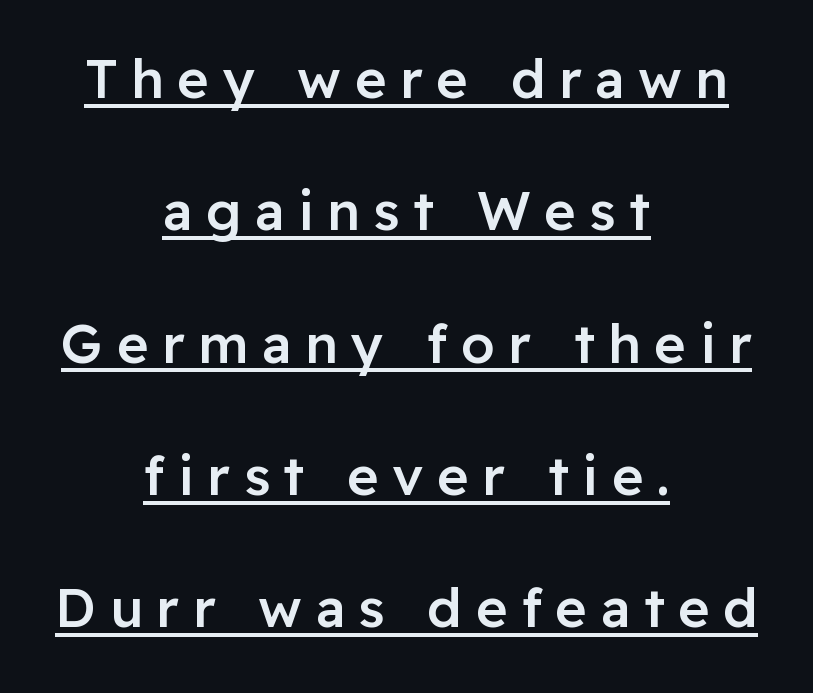
{"serif": "no", "italic": "no", "bold": "semi", "weight": "semibold", "width": "normal", "stroke_contrast": "low", "x_height": "medium", "monospaced": "no", "underline": "yes", "align": "center", "line_spacing": "loose", "line_spacing_ratio": 2.45, "letter_spacing": "wide", "letter_spacing_em": 0.25, "glyph_px": 54}
